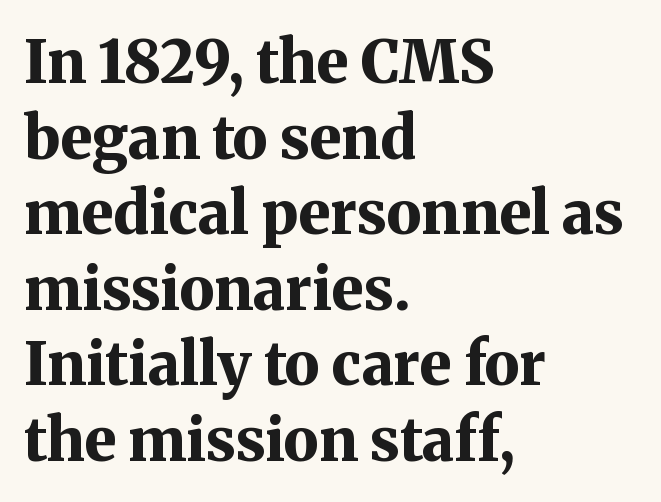
Q: Is the text bold? A: Yes.
Q: Is the text italic (slanted)? A: No, it is upright.
Q: Is the typeface a serif or a sans-serif typeface? A: Serif.
Q: Is the text underlined? A: No.
Q: How is the paragraph aligned? A: Left-aligned.
Q: Is the spacing between letters normal or unusually wide? A: Normal.
Q: Is the spacing between lines tight, normal or loose? A: Normal.
Q: Width (condensed, normal, or wide)? A: Normal.
Q: Stroke contrast? A: Medium.
Q: x-height? A: Medium.
Q: Monospaced? A: No.
